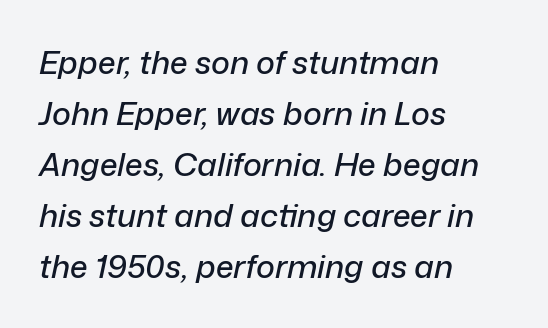
Q: Is the text italic (slanted)? A: Yes, it leans right by about 12 degrees.
Q: Is the text underlined? A: No.
Q: How is the paragraph aligned? A: Left-aligned.
Q: Is the spacing between letters normal or unusually wide? A: Normal.
Q: Is the spacing between lines tight, normal or loose? A: Normal.
Q: Width (condensed, normal, or wide)? A: Normal.
Q: Stroke contrast? A: Low.
Q: x-height? A: Medium.
Q: Monospaced? A: No.
